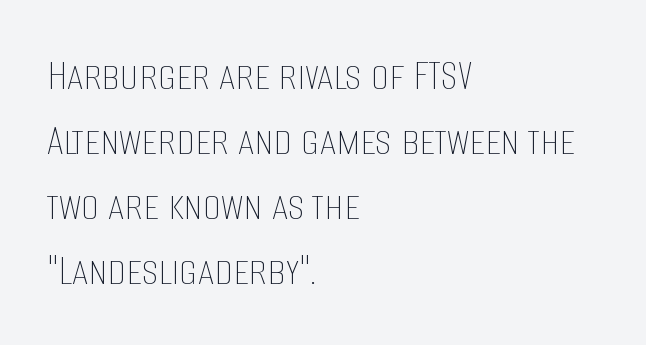
The image shows 46 px thin, condensed type, upright; set left-aligned, normal line spacing (1.41x), normal letter spacing, not underlined; low stroke contrast and a large x-height.
